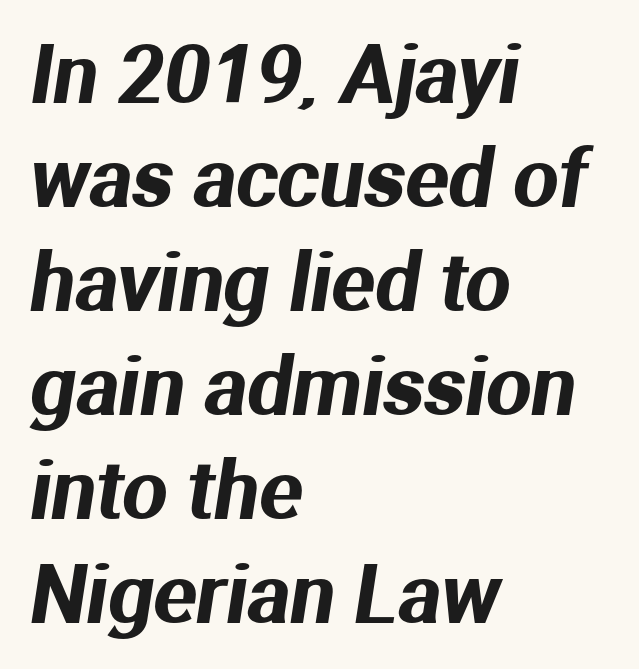
Q: Is the typeface a serif or a sans-serif typeface? A: Sans-serif.
Q: Is the text underlined? A: No.
Q: How is the paragraph aligned? A: Left-aligned.
Q: Is the spacing between letters normal or unusually wide? A: Normal.
Q: Is the spacing between lines tight, normal or loose? A: Normal.
Q: Width (condensed, normal, or wide)? A: Normal.
Q: Stroke contrast? A: Medium.
Q: x-height? A: Medium.
Q: Monospaced? A: No.
